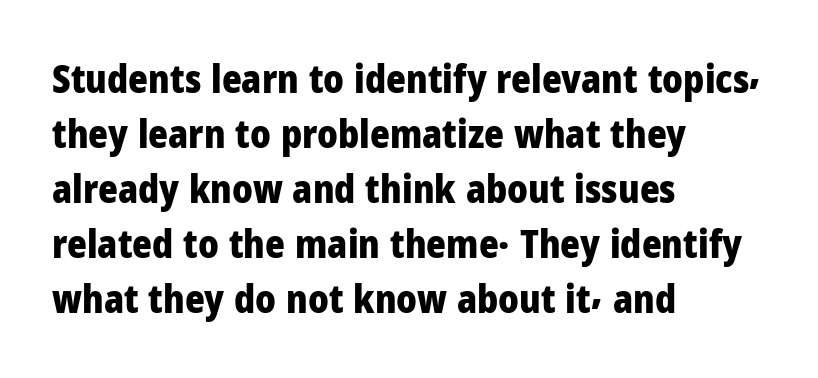
Q: Is the text bold? A: Yes.
Q: Is the text italic (slanted)? A: No, it is upright.
Q: Is the typeface a serif or a sans-serif typeface? A: Sans-serif.
Q: Is the text underlined? A: No.
Q: How is the paragraph aligned? A: Left-aligned.
Q: Is the spacing between letters normal or unusually wide? A: Normal.
Q: Is the spacing between lines tight, normal or loose? A: Normal.
Q: Width (condensed, normal, or wide)? A: Normal.
Q: Stroke contrast? A: Low.
Q: x-height? A: Medium.
Q: Monospaced? A: No.
